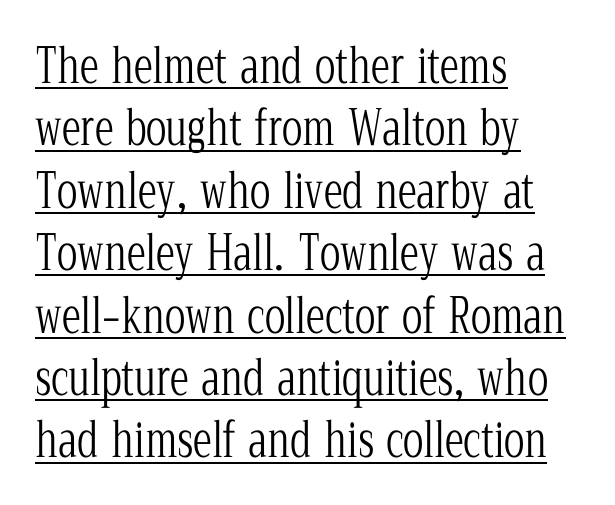
The image shows 48 px light, condensed serif type, upright; set left-aligned, normal line spacing (1.3x), normal letter spacing, underlined; low stroke contrast and a medium x-height.
